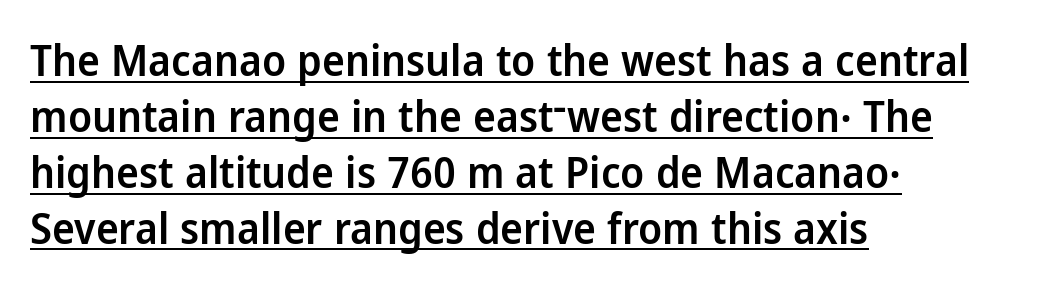
The image shows 43 px semibold sans-serif type, upright; set left-aligned, normal line spacing (1.3x), normal letter spacing, underlined; low stroke contrast and a medium x-height.
